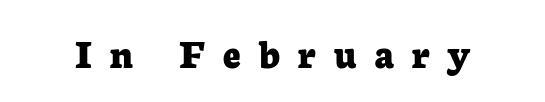
Vertical strokes here are truly vertical. A bare baseline throughout the passage. Check where the strokes stop: tiny serifs finish them off. Caption: bold face, heavy strokes. This rendering widens character spacing well past its baseline value.
